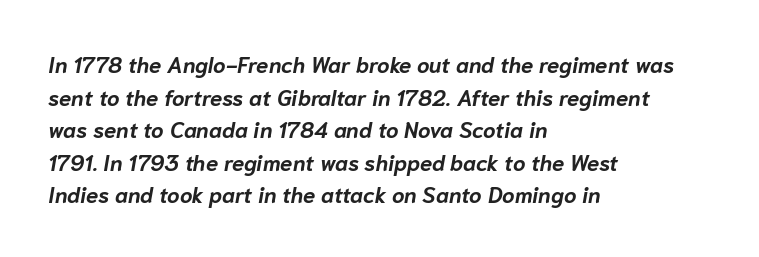
The image shows 22 px bold type, italic (leaning right); set left-aligned, normal line spacing (1.48x), normal letter spacing, not underlined.
